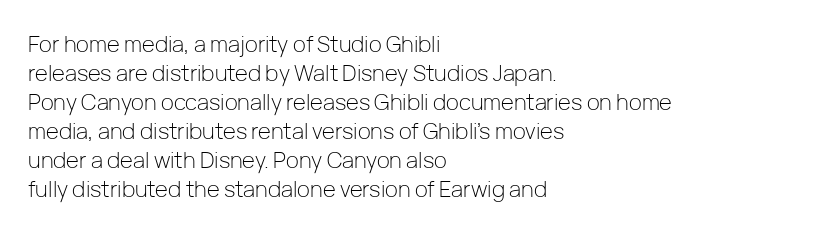
Tall strokes in this sample are plumb rather than angled. The passage shown has conventional tracking throughout. Every row of glyphs begins at an identical x-position on the left. A normal amount of white space separates one row of letters from the next. Type without underlining.
